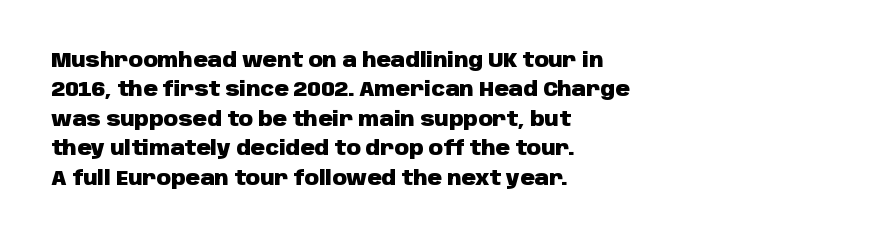
Q: Is the text bold? A: Yes.
Q: Is the text italic (slanted)? A: No, it is upright.
Q: Is the text underlined? A: No.
Q: How is the paragraph aligned? A: Left-aligned.
Q: Is the spacing between letters normal or unusually wide? A: Normal.
Q: Is the spacing between lines tight, normal or loose? A: Normal.
